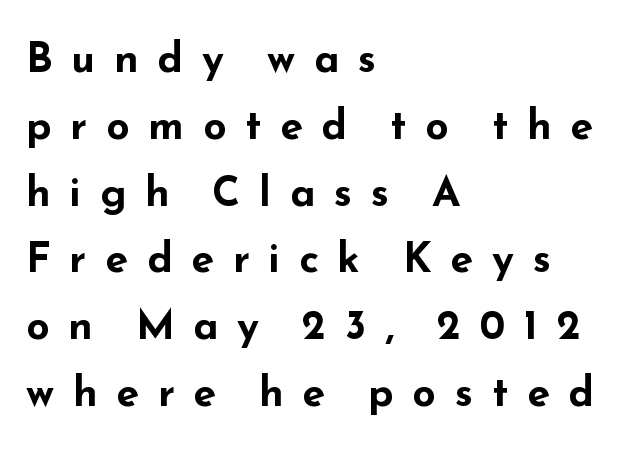
Whoever set this chose a conventional vertical rhythm. Students, note that the glyphs here are deliberately spaced far apart. The face used here has the dense, thick strokes of a bold. These lines are rendered in a variable-pitch font. Check the space under the baseline: it is left empty. Are there feet on the stems? There aren't — it's a sans.
